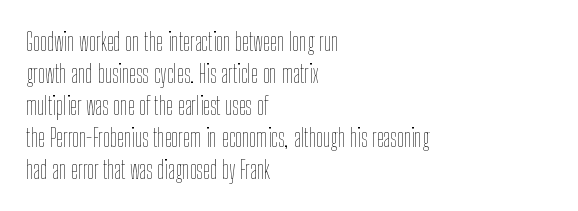
{"italic": "no", "bold": "no", "underline": "no", "align": "left", "line_spacing": "normal", "line_spacing_ratio": 1.28, "letter_spacing": "normal", "letter_spacing_em": 0.0, "glyph_px": 25}
